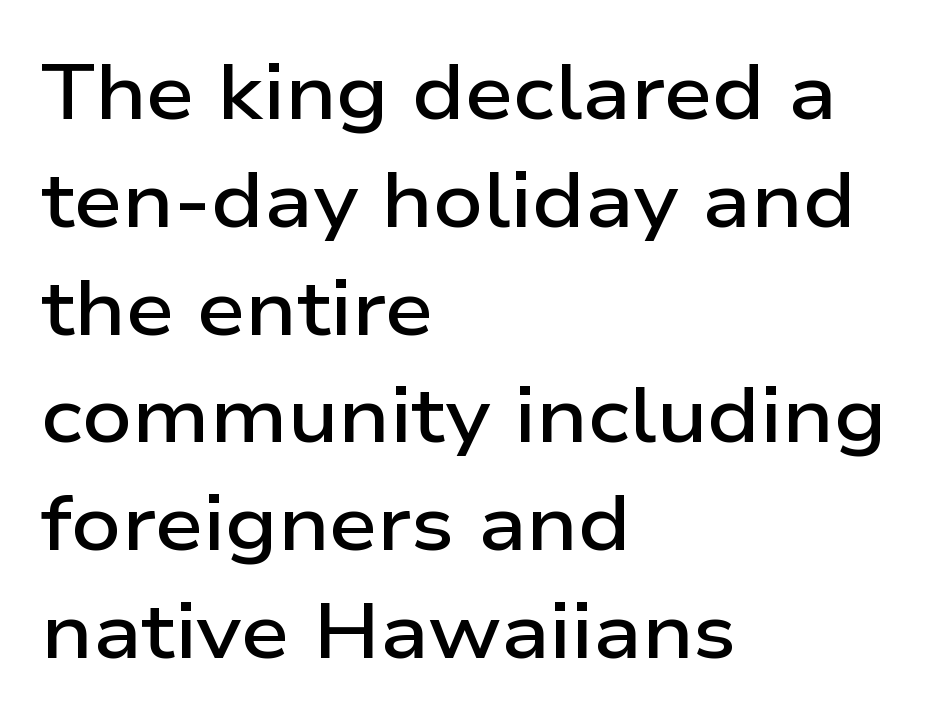
This sample is left-justified, so line endings fall wherever the words run out. I'd call this a sans setting — the letters go barefoot. The space directly below the letters is spotless. Summary of weight: moderately heavy, a semibold.
